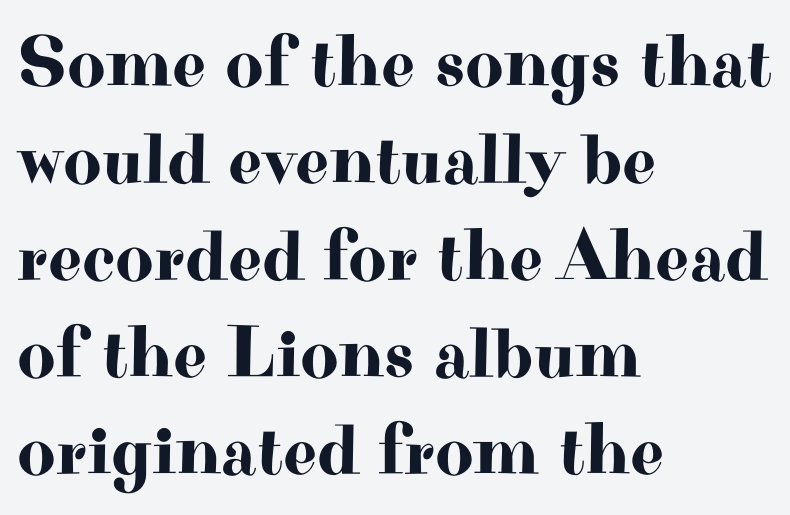
{"serif": "yes", "italic": "no", "width": "wide", "stroke_contrast": "high", "x_height": "small", "monospaced": "no", "underline": "no", "align": "left", "line_spacing": "normal", "line_spacing_ratio": 1.31, "letter_spacing": "normal", "letter_spacing_em": 0.0, "glyph_px": 74}
